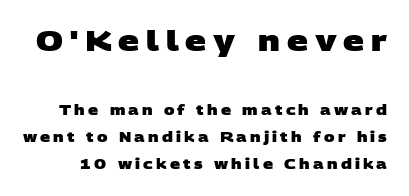
The block sitting higher on the canvas is the one with enlarged characters. The space beneath each line is pristine and unruled. The passage shown is typed in a proportional face where columns would drift. The leading is generous, giving the passage an open texture.
